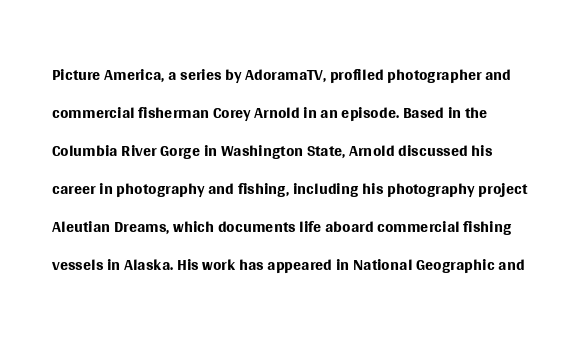
{"italic": "no", "bold": "no", "underline": "no", "line_spacing": "normal", "line_spacing_ratio": 1.58, "letter_spacing": "normal", "letter_spacing_em": 0.0, "glyph_px": 24}
